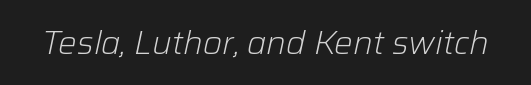
These lines are rendered in a variable-pitch font. The font's italic variant was chosen for this text. Stroke thickness stays within the range of a standard reading face or lighter. There is no visible air inserted between adjacent glyphs. Plain, unruled lines of type.
